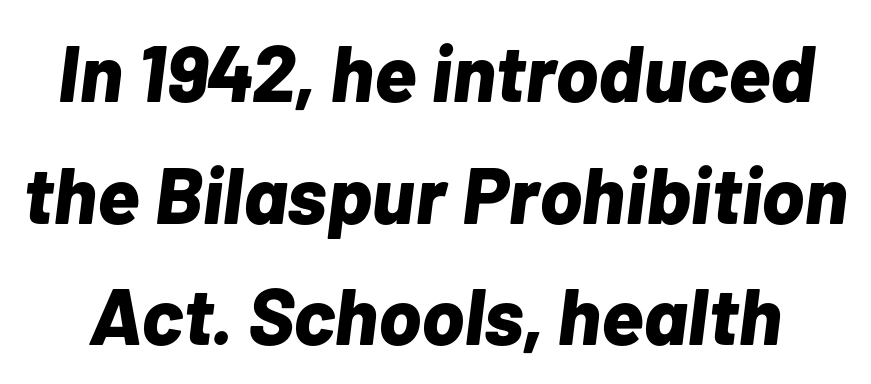
{"italic": "yes", "lean": "right", "slant_degrees": 7, "bold": "yes", "weight": "bold", "width": "normal", "stroke_contrast": "low", "x_height": "medium", "monospaced": "no", "underline": "no", "line_spacing": "normal", "line_spacing_ratio": 1.52, "letter_spacing": "normal", "letter_spacing_em": 0.0, "glyph_px": 80}
